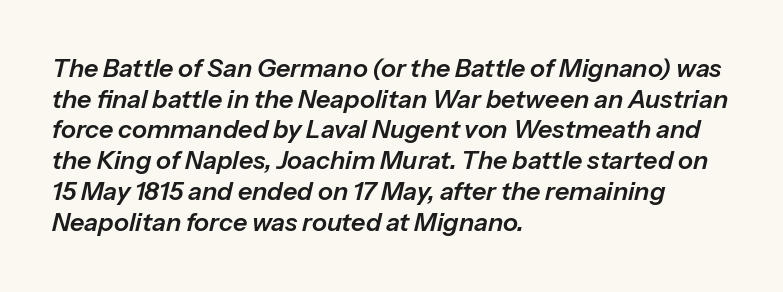
Reading down the block, your eye returns to a fixed left position each line. A typesetter would call this zero additional tracking. A typesetter would mark this as italic. Has an underline been added? It has not.
